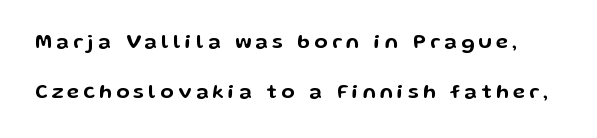
Students, note that the glyphs here are deliberately spaced far apart. Has an underline been added? It has not. Leading: increased. Style check: upright.
